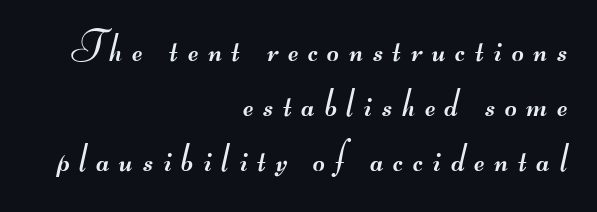
The image shows 41 px regular-weight, wide sans-serif type; set right-aligned, normal line spacing (1.34x), unusually wide letter spacing (+0.24 em), not underlined; medium stroke contrast.
